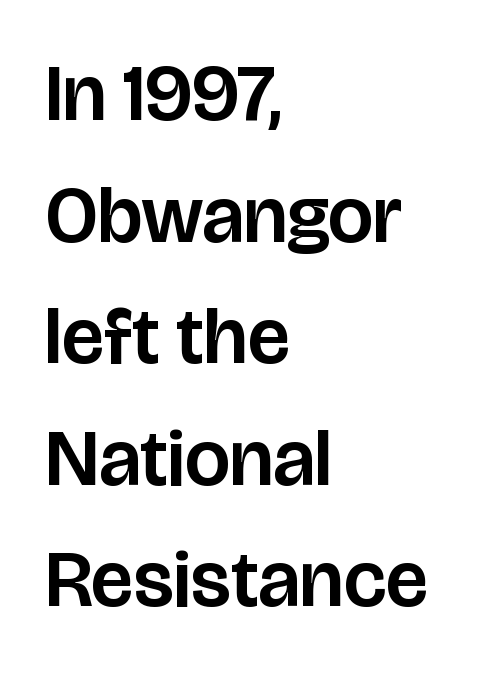
{"serif": "no", "italic": "no", "width": "normal", "stroke_contrast": "low", "x_height": "large", "monospaced": "no", "underline": "no", "align": "left", "line_spacing": "normal", "line_spacing_ratio": 1.52, "letter_spacing": "normal", "letter_spacing_em": 0.0, "glyph_px": 80}
